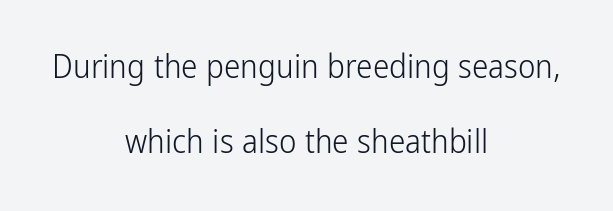
The letters advance in unequal steps, a hallmark of proportional type. Short note: letters normally spaced. The zone under the glyphs is completely vacant. A typesetter would mark this as roman, not italic.
